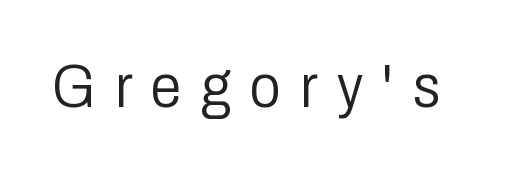
{"serif": "no", "italic": "no", "bold": "no", "weight": "light", "width": "condensed", "stroke_contrast": "low", "x_height": "medium", "monospaced": "no", "underline": "no", "letter_spacing": "wide", "letter_spacing_em": 0.31, "glyph_px": 62}
